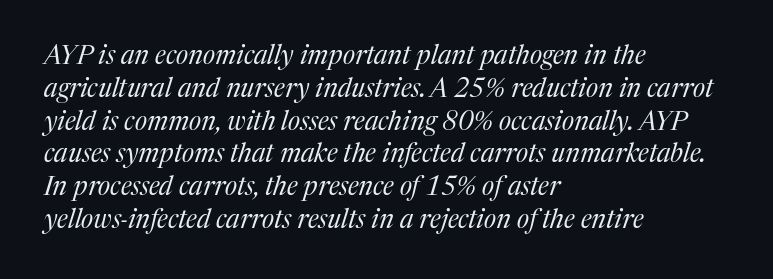
The image shows 26 px text type, italic (leaning right); set left-aligned, normal line spacing (1.26x), normal letter spacing, not underlined.
